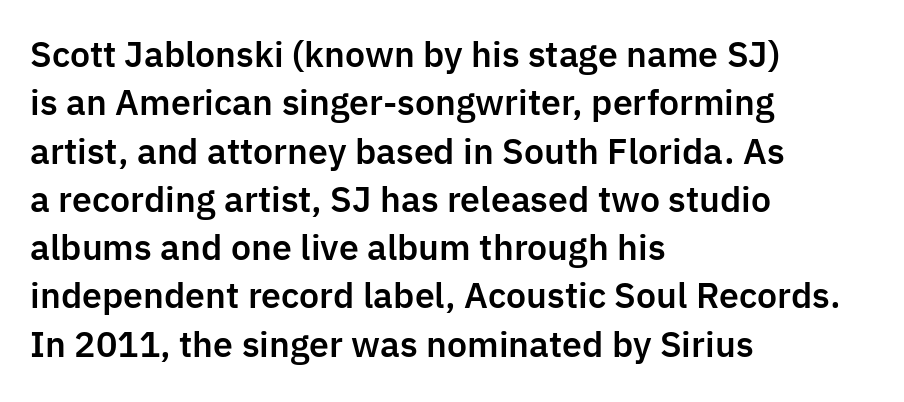
Plain, unruled lines of type. These lines were composed using upright roman letters. The face used here is proportionally spaced, like ordinary book or web type. In CSS terms this would be text-align: left. Summary of vertical rhythm: regular, with standard interline spacing. The letters carry no serifs — their stems end cleanly without finishing strokes.
